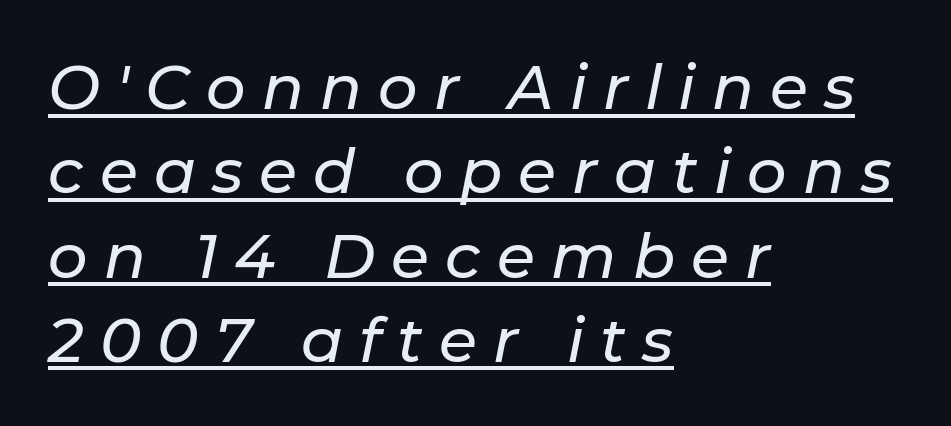
The image shows 62 px text type, italic (leaning right); set left-aligned, normal line spacing (1.36x), unusually wide letter spacing (+0.26 em), underlined; low stroke contrast and a medium x-height.
